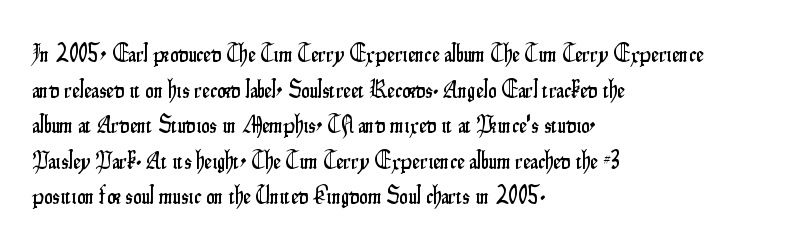
Q: Is the text italic (slanted)? A: No, it is upright.
Q: Is the text underlined? A: No.
Q: How is the paragraph aligned? A: Left-aligned.
Q: Is the spacing between letters normal or unusually wide? A: Normal.
Q: Is the spacing between lines tight, normal or loose? A: Normal.
